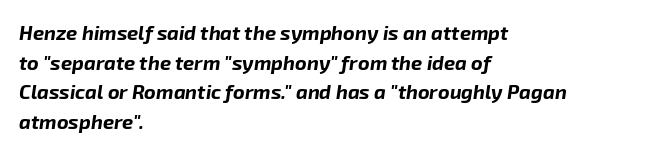
Q: Is the text bold? A: Yes.
Q: Is the text italic (slanted)? A: Yes, it leans right by about 8 degrees.
Q: Is the text underlined? A: No.
Q: How is the paragraph aligned? A: Left-aligned.
Q: Is the spacing between letters normal or unusually wide? A: Normal.
Q: Is the spacing between lines tight, normal or loose? A: Normal.
